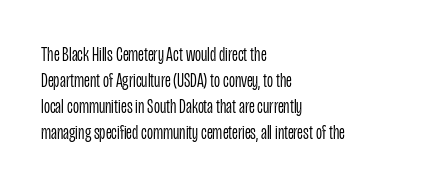
{"italic": "no", "bold": "no", "underline": "no", "align": "left", "line_spacing_ratio": 1.24, "letter_spacing": "normal", "letter_spacing_em": 0.0, "glyph_px": 21}
